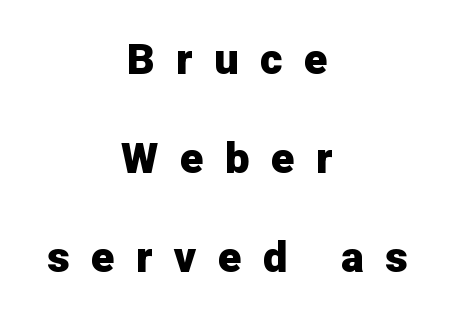
The image shows 43 px heavy sans-serif type, upright; set centered, loose line spacing (2.3x), unusually wide letter spacing (+0.5 em), not underlined; low stroke contrast and a medium x-height.
